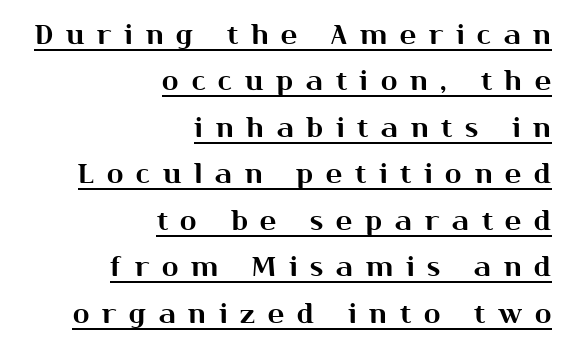
{"italic": "no", "underline": "yes", "align": "right", "line_spacing_ratio": 1.72, "letter_spacing": "wide", "letter_spacing_em": 0.48, "glyph_px": 27}
